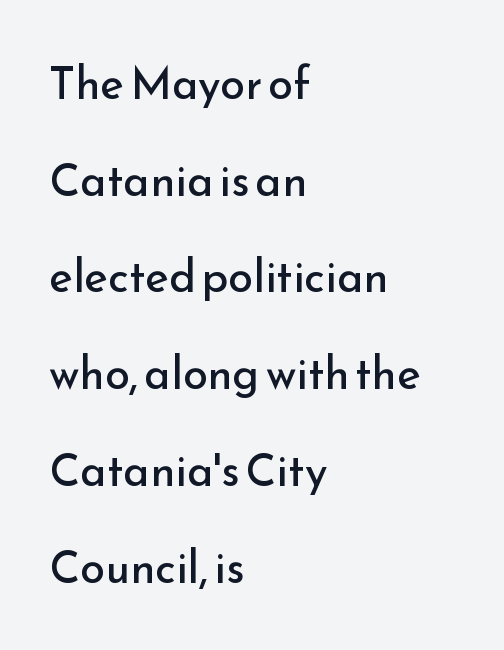
The paragraph has a hard left edge and a soft right edge. You can tell from the bare stems that sans-serif type was used. Tracking value appears to be zero — textbook default spacing. These lines are rendered in a variable-pitch font. This is roman type, the default non-slanted kind.
